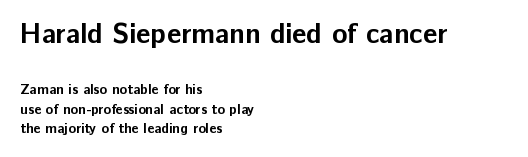
Q: Is the text bold? A: Yes.
Q: Is the text italic (slanted)? A: No, it is upright.
Q: Is the typeface a serif or a sans-serif typeface? A: Sans-serif.
Q: Is the text underlined? A: No.
Q: How is the paragraph aligned? A: Left-aligned.
Q: Is the spacing between letters normal or unusually wide? A: Normal.
Q: Is the spacing between lines tight, normal or loose? A: Normal.
Q: Which block of text is set in a larger size, the first (top) or the second (bottom)? A: The first (top) one.
Q: Width (condensed, normal, or wide)? A: Normal.
Q: Stroke contrast? A: Low.
Q: x-height? A: Medium.
Q: Monospaced? A: No.
